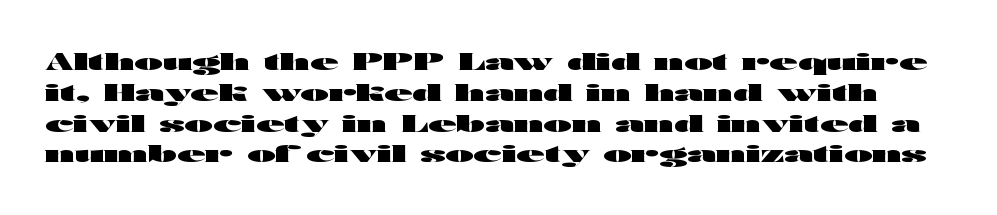
Glyph-to-glyph distance matches everyday printed text. No italicization has been applied; the sample stays upright. Plain, unruled lines of type. This is heavy type, rendered in bold. What's the leading like? Ordinary, nothing unusual.
